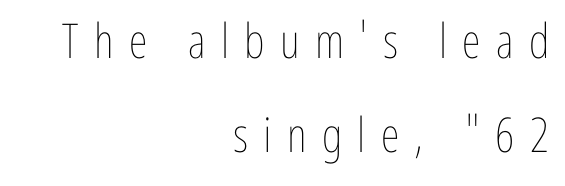
The glyphs are unaccompanied by any horizontal stroke below them. The letters advance in unequal steps, a hallmark of proportional type. Students, note that the glyphs here are deliberately spaced far apart. The face looks like a standard text weight, possibly lighter. It's the straight-up-and-down kind of type. Reading down the block, your eye finds every line finishing at a fixed right position.
